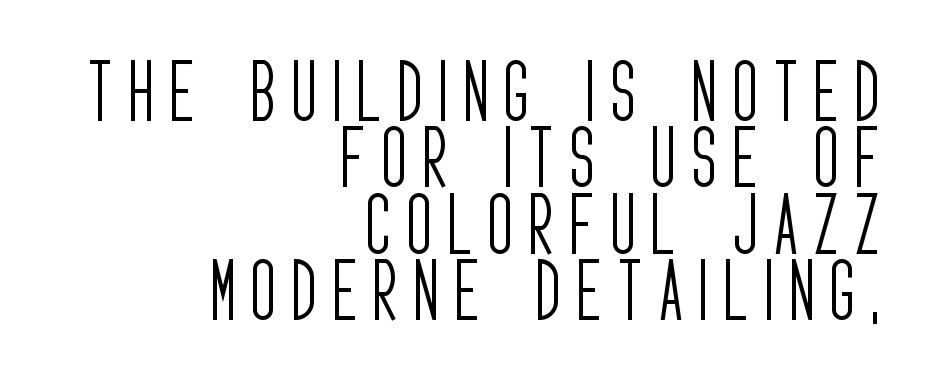
The rendering uses natural spacing where letterforms have individual widths. Heft: none added — not bold. The letterforms stand isolated, each surrounded by extra space. The area under the type is left untouched. Horizontally, the lines are justified to the trailing edge only.
